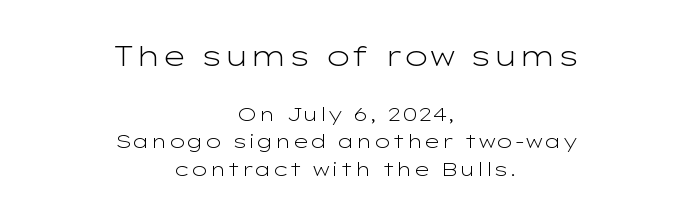
{"serif": "no", "italic": "no", "bold": "no", "weight": "light", "width": "wide", "stroke_contrast": "low", "x_height": "medium", "monospaced": "no", "underline": "no", "align": "center", "line_spacing": "normal", "line_spacing_ratio": 1.47, "letter_spacing": "normal", "letter_spacing_em": 0.0, "larger_block": "first", "size_ratio": 1.47, "glyph_px": 28}
